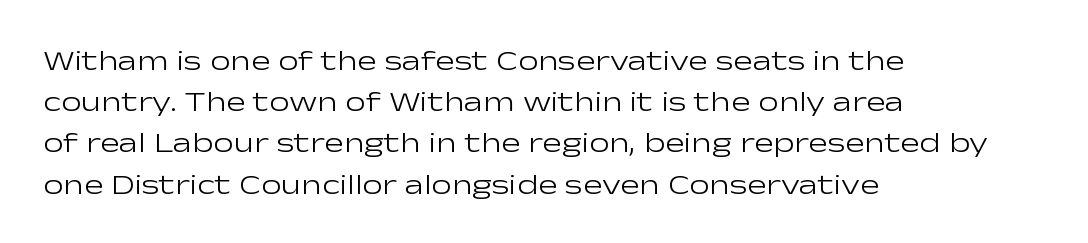
The weight would be labelled regular, book, light, or lighter still. The gap between lines stays unmarked. The passage shown stacks its lines at a standard gap. A typesetter would call this zero additional tracking. The letters carry no serifs — their stems end cleanly without finishing strokes. The ragged edge is on the right, which tells us the setting is flush left.
